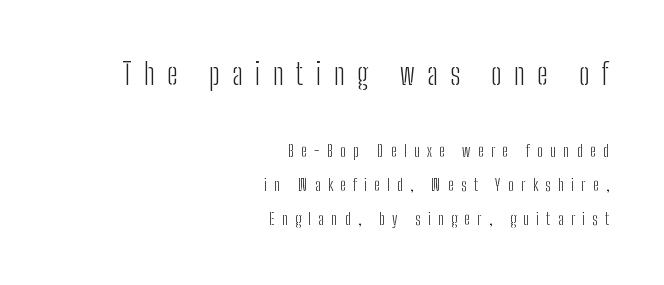
{"serif": "no", "italic": "no", "bold": "no", "weight": "light", "width": "condensed", "stroke_contrast": "low", "x_height": "medium", "monospaced": "no", "underline": "no", "align": "right", "line_spacing": "loose", "line_spacing_ratio": 2.02, "letter_spacing": "wide", "letter_spacing_em": 0.42, "larger_block": "first", "size_ratio": 1.76, "glyph_px": 30}
